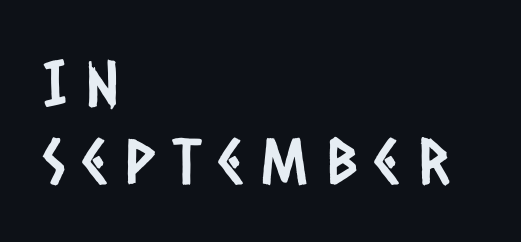
The image shows 63 px condensed sans-serif type; set left-aligned, line spacing 1.24x, unusually wide letter spacing (+0.28 em), not underlined; low stroke contrast and a large x-height.
